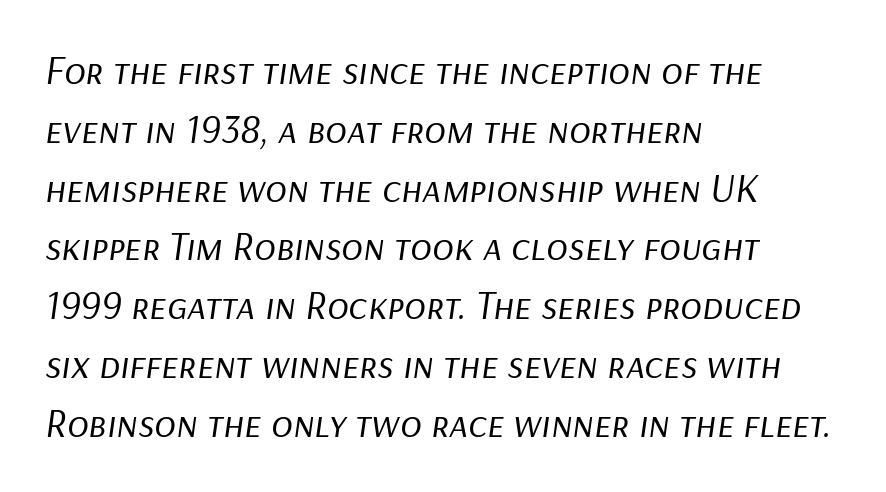
{"italic": "yes", "lean": "right", "slant_degrees": 9, "bold": "no", "weight": "regular", "width": "normal", "stroke_contrast": "low", "x_height": "medium", "monospaced": "no", "underline": "no", "align": "left", "line_spacing": "normal", "line_spacing_ratio": 1.47, "letter_spacing": "normal", "letter_spacing_em": 0.0, "glyph_px": 40}
